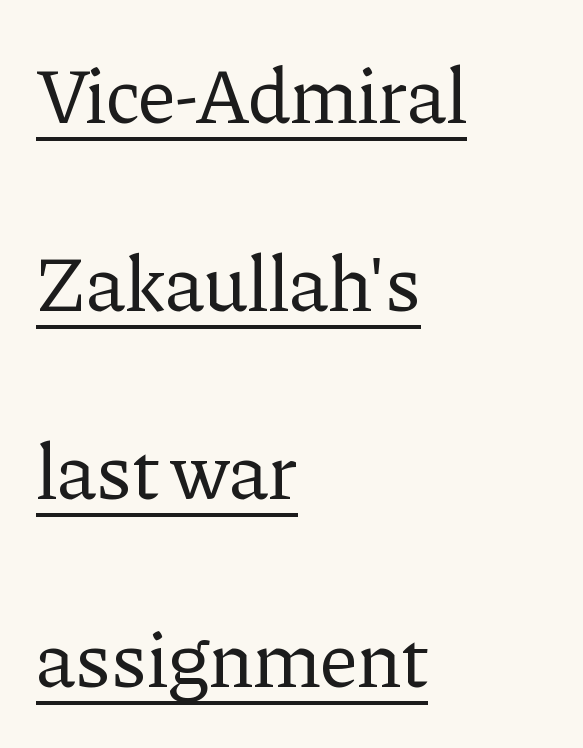
The image shows 78 px regular-weight serif type, upright; set left-aligned, loose line spacing (2.41x), normal letter spacing, underlined; low stroke contrast and a medium x-height.
